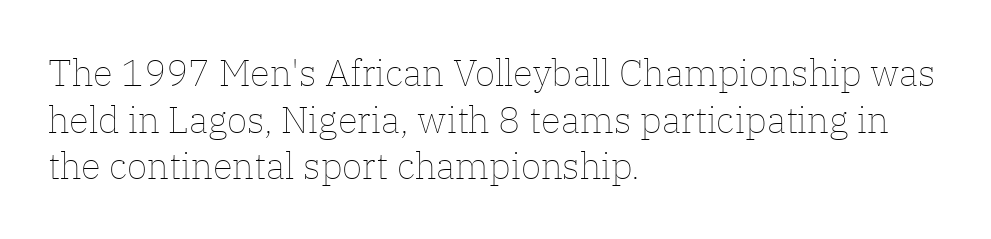
The image shows 37 px thin type, upright; set left-aligned, normal line spacing (1.26x), normal letter spacing, not underlined; low stroke contrast and a medium x-height.
